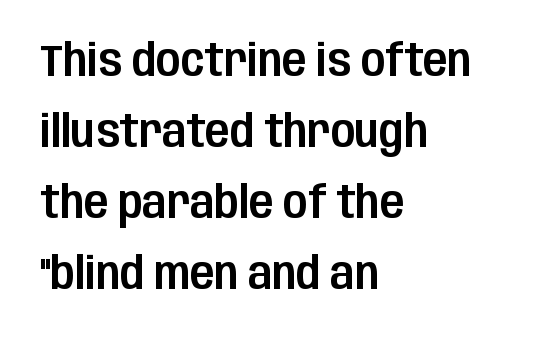
Style check: upright. Varying glyph widths throughout — classic text-font behaviour. Notice how the passage keeps a crisp vertical edge on the left only. A typesetter would label this face a sans. The string is rendered with underlining switched off.
